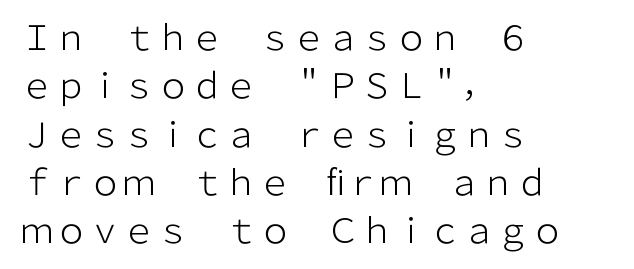
The image shows 34 px light sans-serif type, upright; set left-aligned, normal line spacing (1.42x), normal letter spacing, not underlined; low stroke contrast and a medium x-height.
